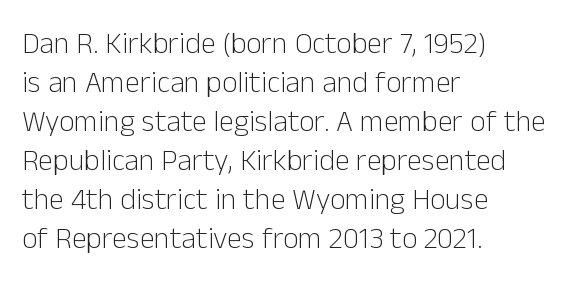
Casual observation: everything's shoved over to the left. The strip under each line holds only bare page. The rendering uses natural spacing where letterforms have individual widths. The line texture is even and compact thanks to regular tracking. Summary of vertical rhythm: regular, with standard interline spacing.
